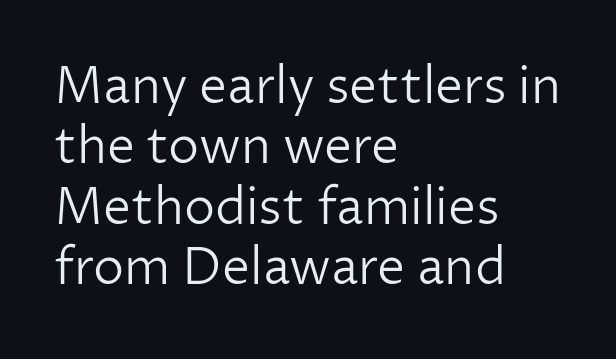
{"serif": "no", "italic": "no", "bold": "no", "weight": "light", "width": "normal", "stroke_contrast": "low", "x_height": "medium", "monospaced": "no", "underline": "no", "align": "left", "line_spacing_ratio": 1.21, "letter_spacing": "normal", "letter_spacing_em": 0.0, "glyph_px": 50}
